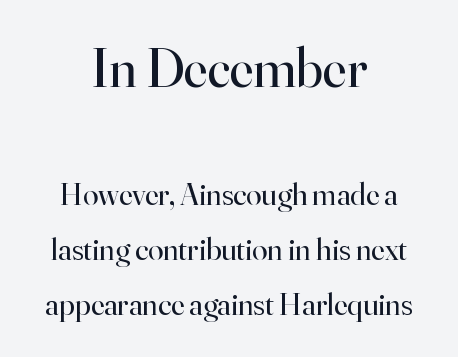
Honestly, the letter spacing is just normal — you wouldn't notice it. In terms of posture, this sample is upright. Each letter keeps its own natural width here, so spacing adapts to shape. Block one is the big one; block two sits smaller underneath. The gap between lines stays unmarked.
